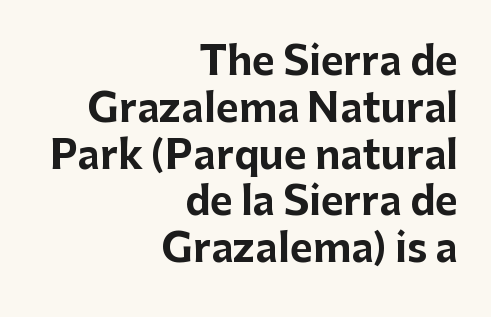
The letters advance in unequal steps, a hallmark of proportional type. No feet cap the strokes, marking this as sans-serif type. The lines are quadded right. Default kerning and tracking; the words read as compact shapes.
